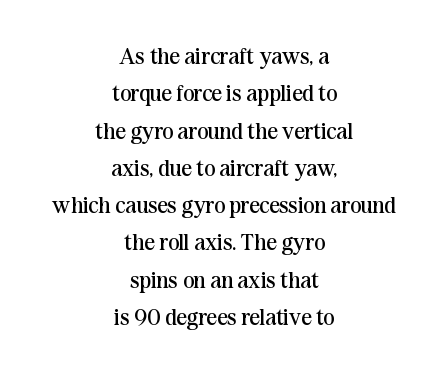
Q: Is the text bold? A: No.
Q: Is the text italic (slanted)? A: No, it is upright.
Q: Is the text underlined? A: No.
Q: How is the paragraph aligned? A: Centered.
Q: Is the spacing between letters normal or unusually wide? A: Normal.
Q: Is the spacing between lines tight, normal or loose? A: Normal.
